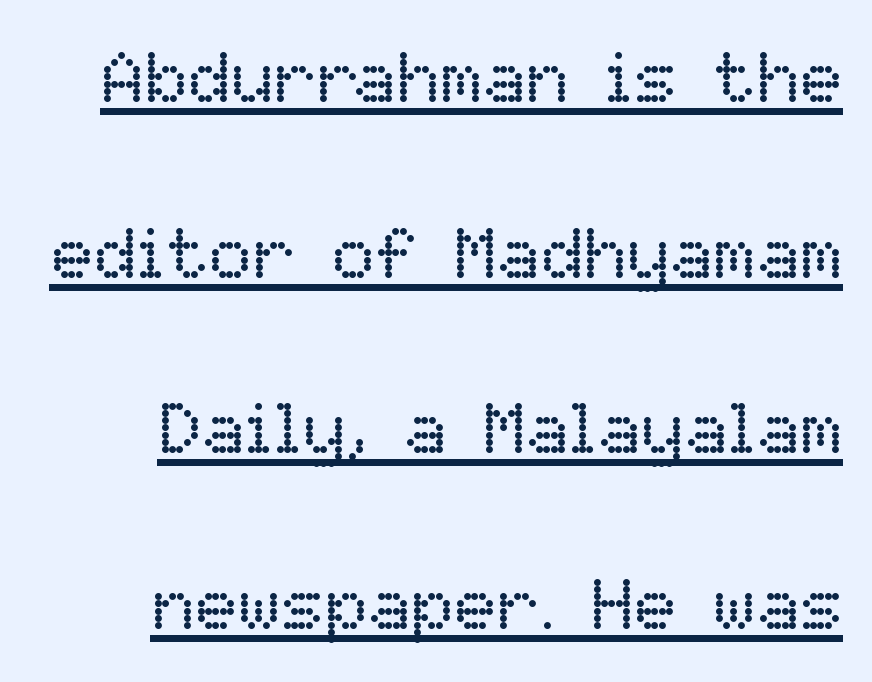
{"italic": "no", "bold": "no", "weight": "regular", "width": "normal", "stroke_contrast": "low", "x_height": "medium", "monospaced": "no", "underline": "yes", "line_spacing": "loose", "line_spacing_ratio": 2.44, "letter_spacing": "normal", "letter_spacing_em": 0.0, "glyph_px": 72}
